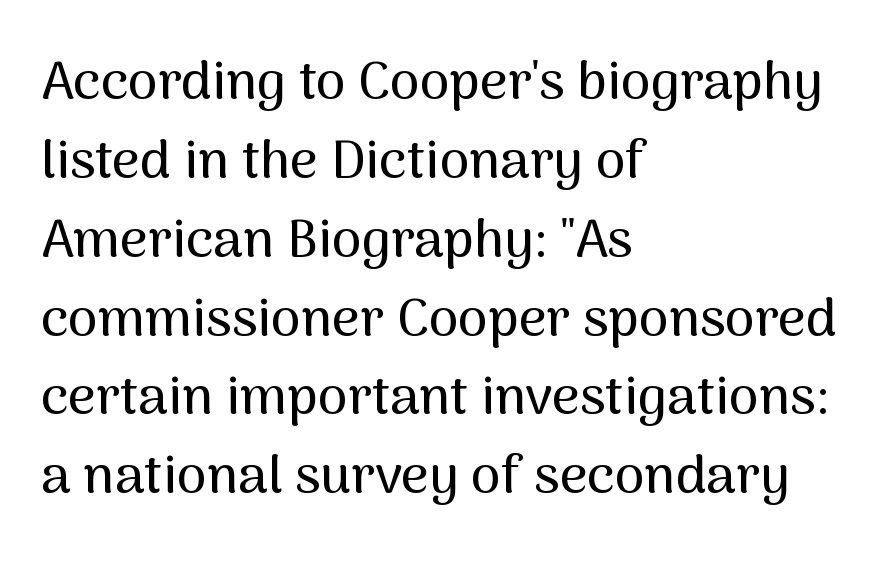
The image shows 54 px sans-serif type, upright; set left-aligned, normal line spacing (1.46x), normal letter spacing, not underlined; medium stroke contrast and a medium x-height.
